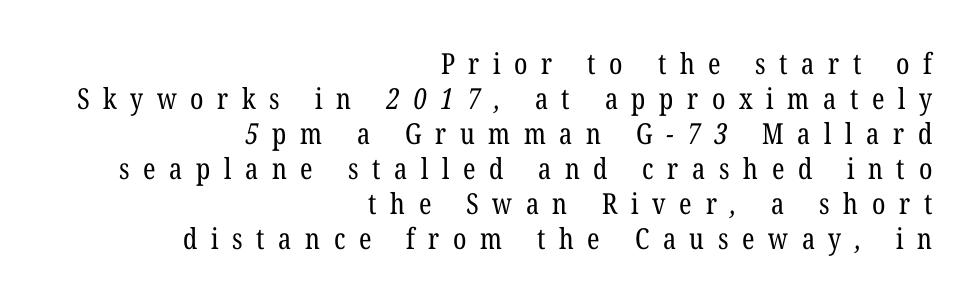
Q: Is the text bold? A: No.
Q: Is the typeface a serif or a sans-serif typeface? A: Serif.
Q: Is the text underlined? A: No.
Q: How is the paragraph aligned? A: Right-aligned.
Q: Is the spacing between letters normal or unusually wide? A: Unusually wide.
Q: Width (condensed, normal, or wide)? A: Condensed.
Q: Stroke contrast? A: Low.
Q: x-height? A: Medium.
Q: Monospaced? A: No.
